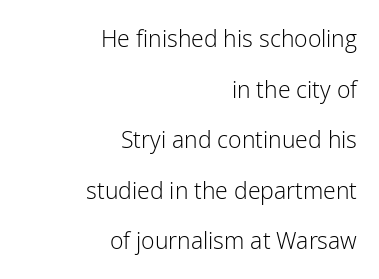
Q: Is the text bold? A: No.
Q: Is the text italic (slanted)? A: No, it is upright.
Q: Is the text underlined? A: No.
Q: How is the paragraph aligned? A: Right-aligned.
Q: Is the spacing between letters normal or unusually wide? A: Normal.
Q: Is the spacing between lines tight, normal or loose? A: Loose.
